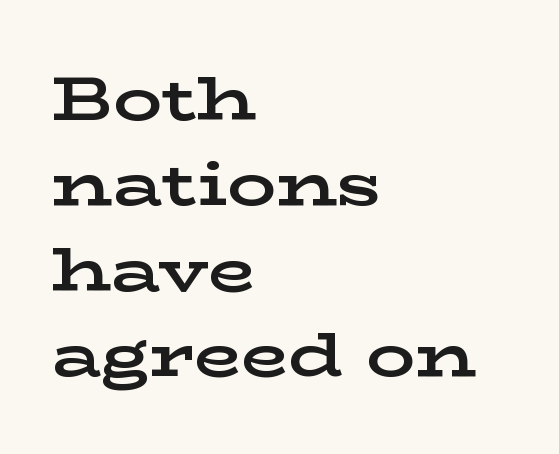
{"serif": "yes", "italic": "no", "bold": "yes", "weight": "bold", "width": "wide", "stroke_contrast": "low", "x_height": "medium", "monospaced": "no", "underline": "no", "align": "left", "line_spacing": "normal", "line_spacing_ratio": 1.4, "letter_spacing": "normal", "letter_spacing_em": 0.0, "glyph_px": 61}
